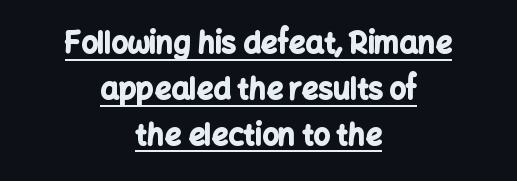
Q: Is the text bold? A: Yes.
Q: Is the text italic (slanted)? A: No, it is upright.
Q: Is the typeface a serif or a sans-serif typeface? A: Sans-serif.
Q: Is the text underlined? A: Yes.
Q: How is the paragraph aligned? A: Centered.
Q: Is the spacing between letters normal or unusually wide? A: Normal.
Q: Is the spacing between lines tight, normal or loose? A: Normal.
Q: Width (condensed, normal, or wide)? A: Normal.
Q: Stroke contrast? A: Low.
Q: x-height? A: Medium.
Q: Monospaced? A: No.
